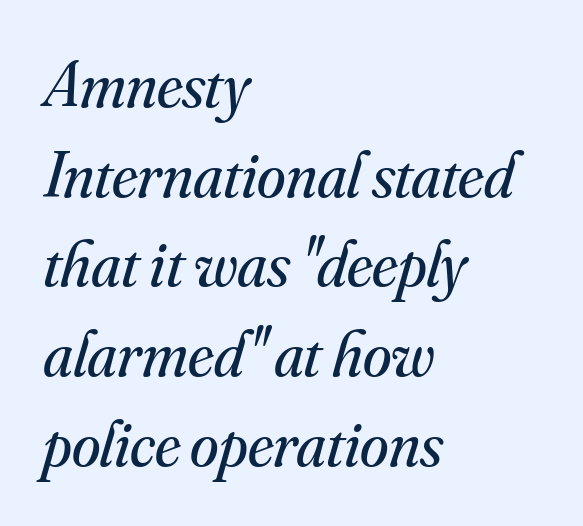
Q: Is the text bold? A: No.
Q: Is the text italic (slanted)? A: Yes, it leans right by about 16 degrees.
Q: Is the typeface a serif or a sans-serif typeface? A: Serif.
Q: Is the text underlined? A: No.
Q: How is the paragraph aligned? A: Left-aligned.
Q: Is the spacing between letters normal or unusually wide? A: Normal.
Q: Is the spacing between lines tight, normal or loose? A: Normal.
Q: Width (condensed, normal, or wide)? A: Normal.
Q: Stroke contrast? A: Medium.
Q: x-height? A: Small.
Q: Monospaced? A: No.
